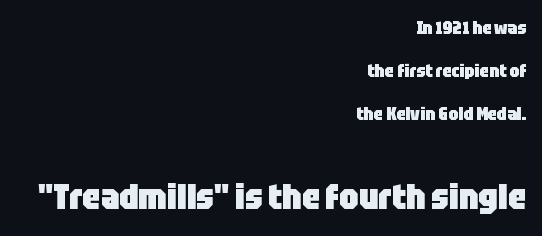
Q: Is the text bold? A: Yes.
Q: Is the text italic (slanted)? A: No, it is upright.
Q: Is the typeface a serif or a sans-serif typeface? A: Sans-serif.
Q: Is the text underlined? A: No.
Q: How is the paragraph aligned? A: Right-aligned.
Q: Is the spacing between letters normal or unusually wide? A: Normal.
Q: Is the spacing between lines tight, normal or loose? A: Loose.
Q: Which block of text is set in a larger size, the first (top) or the second (bottom)? A: The second (bottom) one.
Q: Width (condensed, normal, or wide)? A: Condensed.
Q: Stroke contrast? A: Low.
Q: x-height? A: Large.
Q: Monospaced? A: No.
